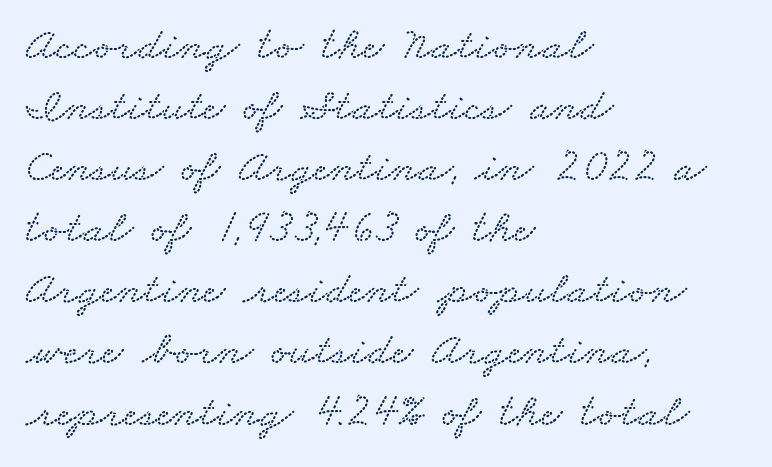
The image shows 47 px wide type; set left-aligned, normal line spacing (1.3x), normal letter spacing, not underlined; low stroke contrast and a small x-height.
